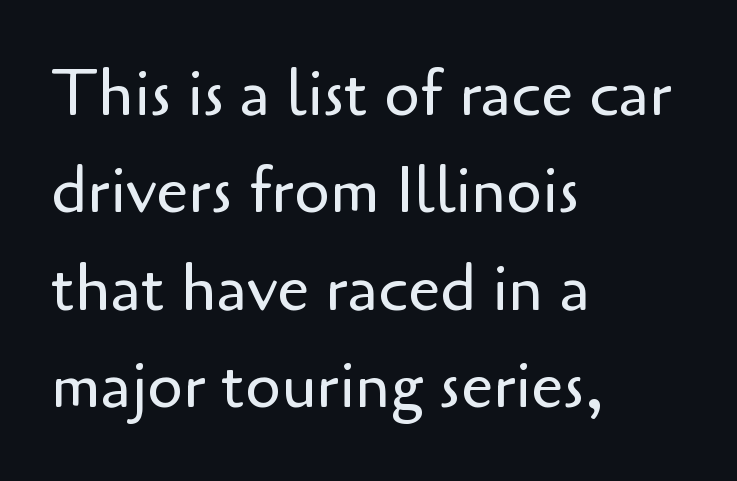
The text block is weighted toward the left margin, trailing off unevenly rightward. Varying glyph widths throughout — classic text-font behaviour. The glyphs are unaccompanied by any horizontal stroke below them. Compared with typical body copy, the letter spacing here is the same.
